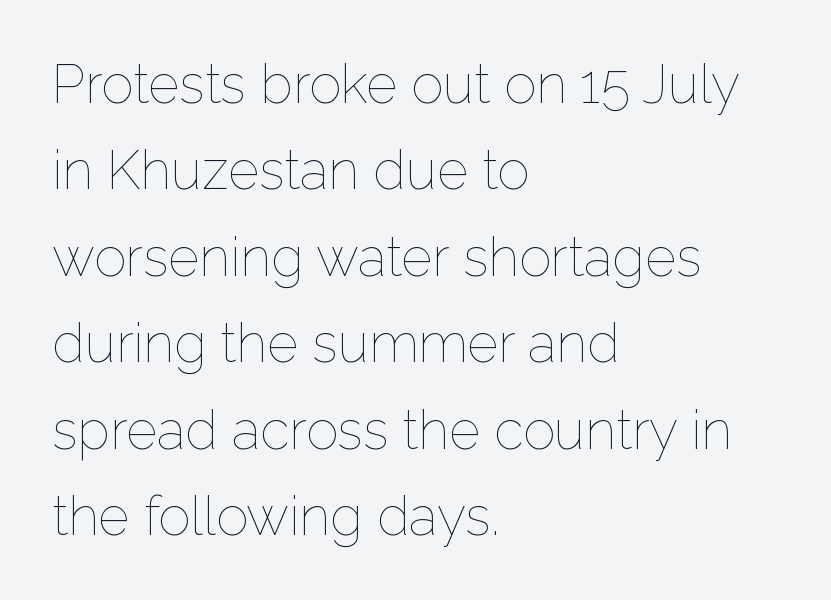
Q: Is the text bold? A: No.
Q: Is the text italic (slanted)? A: No, it is upright.
Q: Is the text underlined? A: No.
Q: How is the paragraph aligned? A: Left-aligned.
Q: Is the spacing between letters normal or unusually wide? A: Normal.
Q: Is the spacing between lines tight, normal or loose? A: Normal.
Q: Width (condensed, normal, or wide)? A: Normal.
Q: Stroke contrast? A: Low.
Q: x-height? A: Medium.
Q: Monospaced? A: No.
